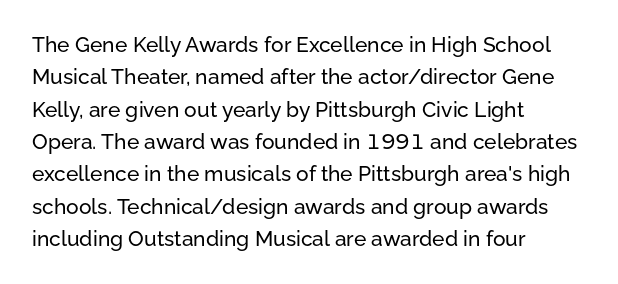
Q: Is the text italic (slanted)? A: No, it is upright.
Q: Is the text underlined? A: No.
Q: How is the paragraph aligned? A: Left-aligned.
Q: Is the spacing between letters normal or unusually wide? A: Normal.
Q: Is the spacing between lines tight, normal or loose? A: Normal.
